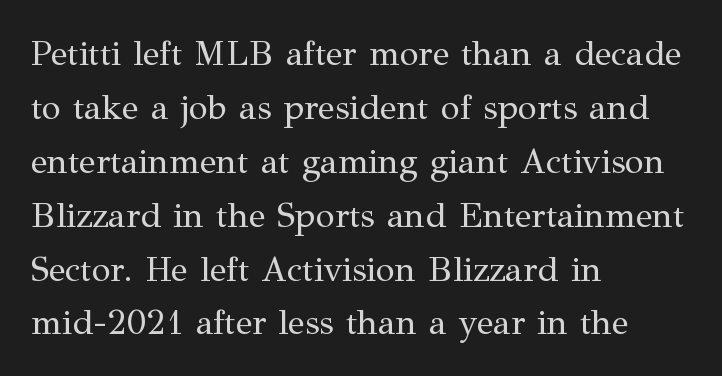
Letterform terminals end in serifs throughout the passage. Do the letters lean? They stand straight. Heaviness? Minimal to ordinary, like unemphasized prose. This sample uses plain, unmodified letter spacing.
